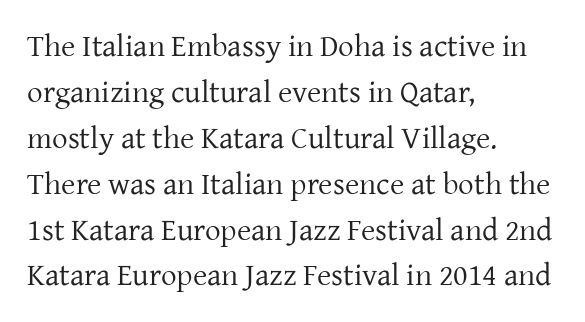
The foot of each line stays bare and open. Each stroke keeps to a modest, everyday thickness or less. Note: serifs present on the glyphs. Think of a printed novel: that variable character pitch is what you see here. Compared with typical paragraphs, the rows here are spaced about the same.
